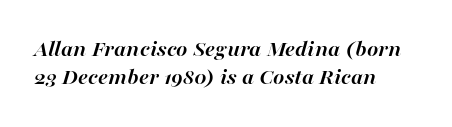
Q: Is the text bold? A: Yes.
Q: Is the text italic (slanted)? A: Yes, it leans right by about 16 degrees.
Q: Is the text underlined? A: No.
Q: How is the paragraph aligned? A: Left-aligned.
Q: Is the spacing between letters normal or unusually wide? A: Normal.
